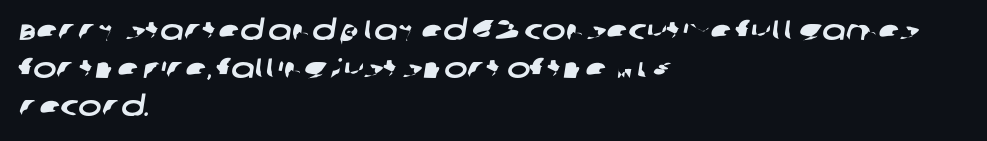
The zone under the glyphs is completely vacant. The gaps between neighbouring characters are ordinary and unremarkable. The lines sit at an ordinary, default distance from one another. The passage shown is typed in a proportional face where columns would drift. Type style note: lacks serifs.
